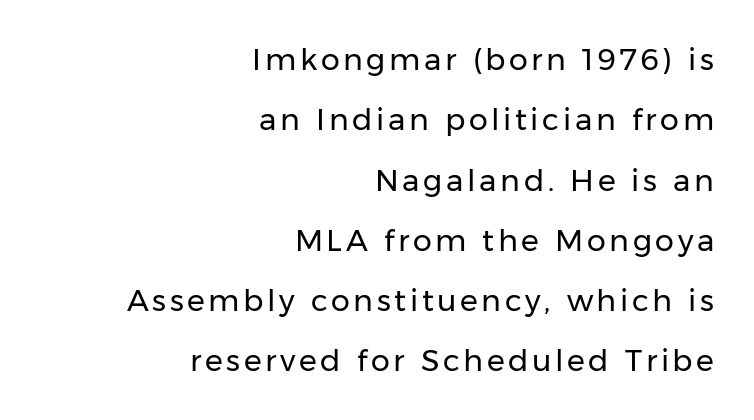
The image shows 30 px regular-weight sans-serif type, upright; set right-aligned, loose line spacing (2.01x), not underlined; low stroke contrast and a medium x-height.
